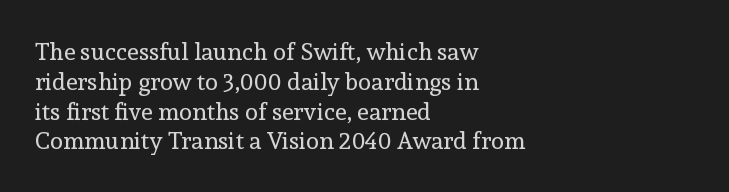
{"italic": "no", "bold": "no", "underline": "no", "align": "left", "line_spacing_ratio": 1.24, "letter_spacing": "normal", "letter_spacing_em": 0.0, "glyph_px": 24}
